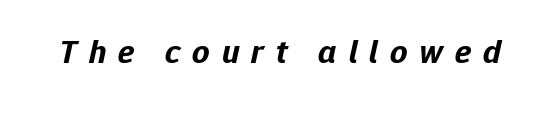
Q: Is the text bold? A: Yes.
Q: Is the text italic (slanted)? A: Yes, it leans right by about 12 degrees.
Q: Is the text underlined? A: No.
Q: Is the spacing between letters normal or unusually wide? A: Unusually wide.
Q: Width (condensed, normal, or wide)? A: Normal.
Q: Stroke contrast? A: Low.
Q: x-height? A: Medium.
Q: Monospaced? A: No.
